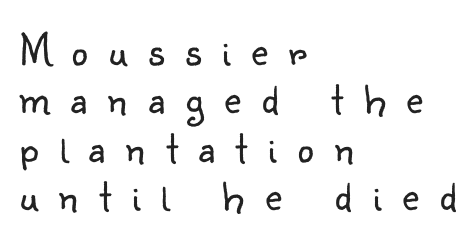
The image shows 46 px light sans-serif type, upright; set left-aligned, tight line spacing (1.05x), unusually wide letter spacing (+0.45 em), not underlined; low stroke contrast and a small x-height.
